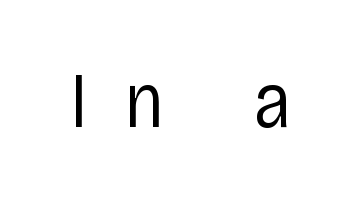
The image shows 79 px regular-weight, condensed sans-serif type, upright; set unusually wide letter spacing (+0.46 em), not underlined; low stroke contrast and a large x-height.
